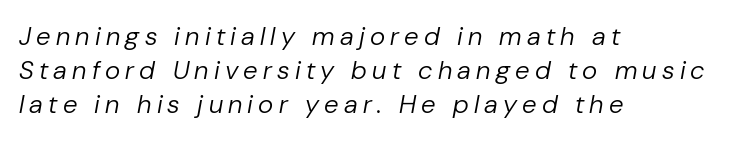
The image shows 26 px text type, italic (leaning right); set left-aligned, normal line spacing (1.3x), unusually wide letter spacing (+0.2 em), not underlined.
